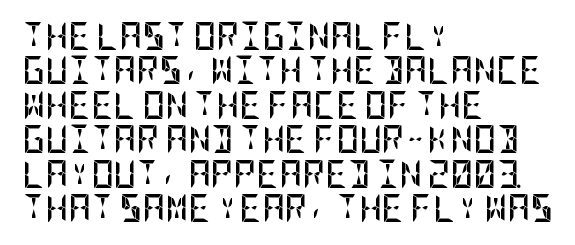
The image shows 28 px semibold, condensed sans-serif type, upright; set left-aligned, line spacing 1.23x, normal letter spacing, not underlined; low stroke contrast and a large x-height.
